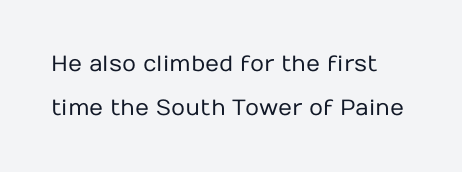
Q: Is the text bold? A: No.
Q: Is the text italic (slanted)? A: No, it is upright.
Q: Is the text underlined? A: No.
Q: Is the spacing between letters normal or unusually wide? A: Normal.
Q: Is the spacing between lines tight, normal or loose? A: Loose.
